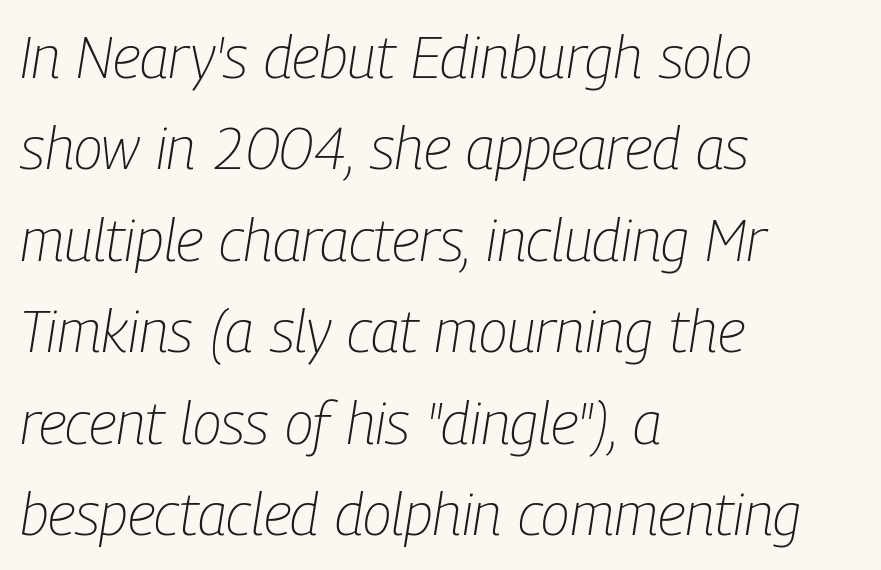
The image shows 59 px light, condensed type, italic (leaning right); set left-aligned, normal line spacing (1.55x), normal letter spacing, not underlined; low stroke contrast and a medium x-height.
